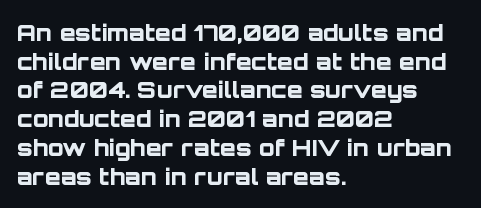
In CSS terms this would be text-align: left. On the weight axis this lands at bold, roughly 700. No word sits above an underline. Regarding leading, the lines here are spaced in the standard way. Quick note: not italic, upright. Glyph-to-glyph distance matches everyday printed text.
